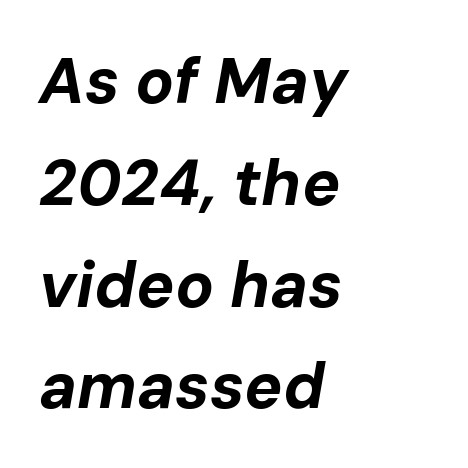
The image shows 64 px bold type, italic (leaning right); set left-aligned, normal line spacing (1.59x), normal letter spacing, not underlined; low stroke contrast and a medium x-height.
